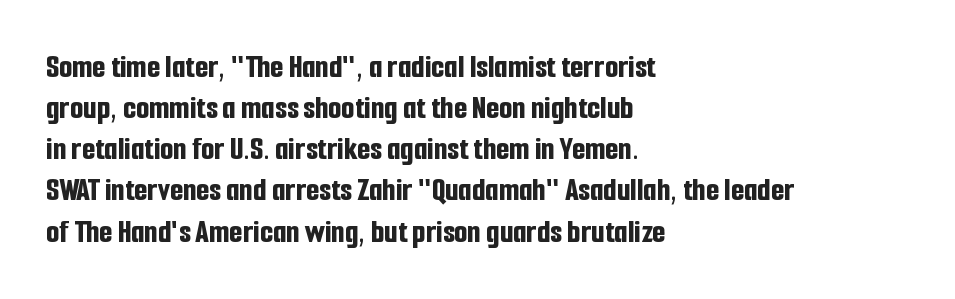
{"serif": "no", "italic": "no", "bold": "yes", "weight": "bold", "width": "condensed", "stroke_contrast": "low", "x_height": "medium", "monospaced": "no", "underline": "no", "align": "left", "line_spacing_ratio": 1.21, "letter_spacing": "normal", "letter_spacing_em": 0.0, "glyph_px": 34}
